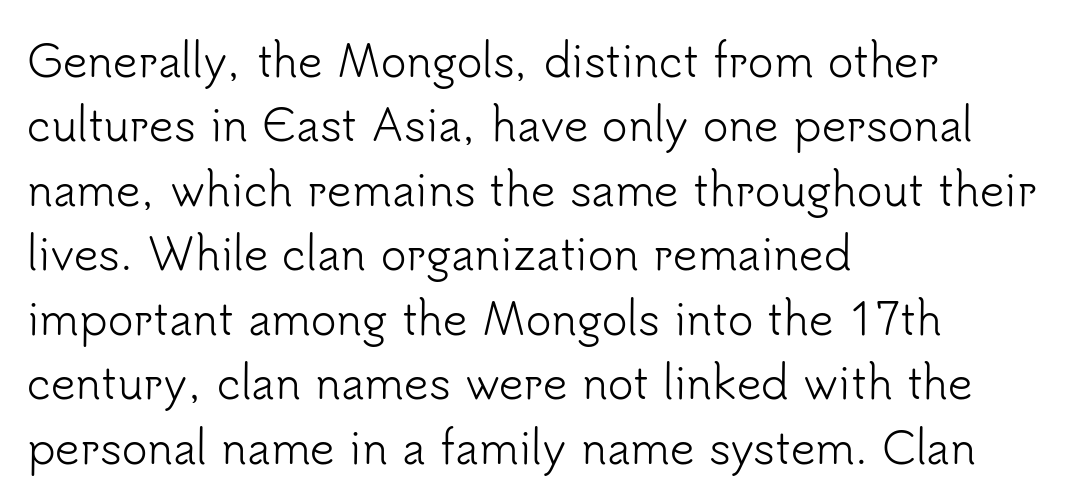
The image shows 43 px light sans-serif type, upright; set left-aligned, normal line spacing (1.5x), normal letter spacing, not underlined; low stroke contrast and a small x-height.
